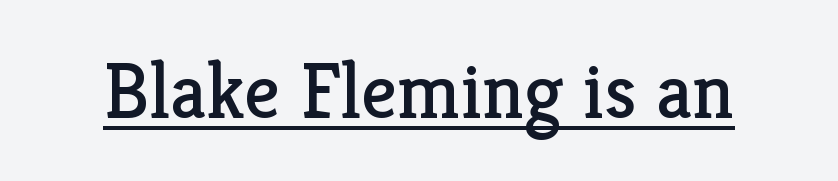
This is roman type, the default non-slanted kind. Glance below the letters and you will spot a drawn line. Note: serifs present on the glyphs. Is the stroke heavy? The answer is a plain regular-or-lighter. The horizontal fit of the characters is conventional and even.
